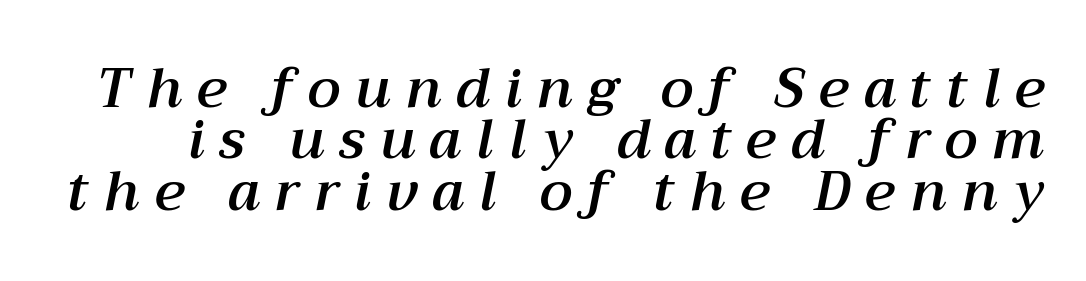
Display-style spreading of the glyphs; the letterfit is very open. Characters are canted at an angle relative to the baseline's perpendicular. The zone under the glyphs is completely vacant. Very little white space separates one row of letters from the next. Here the designer chose a conventional face with non-uniform glyph widths.
